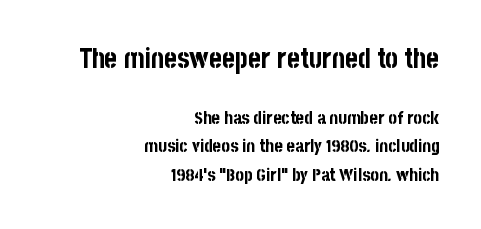
The image shows 27 px bold type, upright; set right-aligned, normal line spacing (1.59x), normal letter spacing, not underlined; the first (top) block is 1.5x larger.
